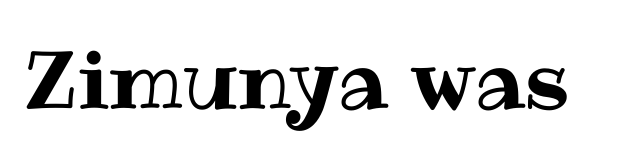
{"italic": "no", "width": "normal", "stroke_contrast": "medium", "x_height": "medium", "monospaced": "no", "underline": "no", "letter_spacing": "normal", "letter_spacing_em": 0.0, "glyph_px": 80}
